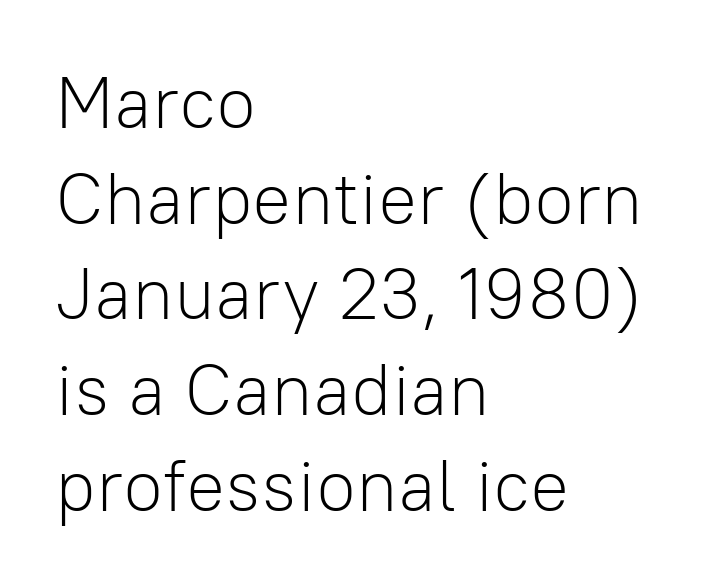
Q: Is the text bold? A: No.
Q: Is the text italic (slanted)? A: No, it is upright.
Q: Is the typeface a serif or a sans-serif typeface? A: Sans-serif.
Q: Is the text underlined? A: No.
Q: How is the paragraph aligned? A: Left-aligned.
Q: Is the spacing between letters normal or unusually wide? A: Normal.
Q: Is the spacing between lines tight, normal or loose? A: Normal.
Q: Width (condensed, normal, or wide)? A: Normal.
Q: Stroke contrast? A: Low.
Q: x-height? A: Medium.
Q: Monospaced? A: No.
